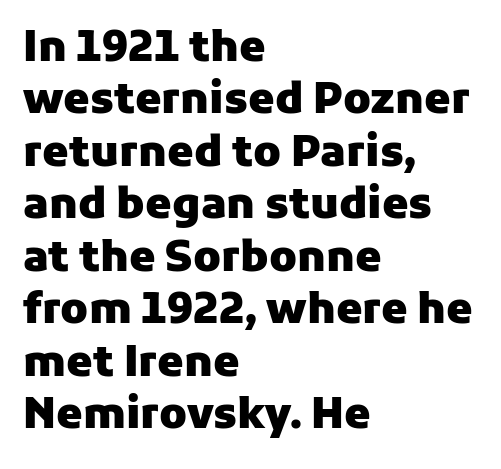
{"serif": "no", "italic": "no", "bold": "yes", "weight": "heavy", "width": "normal", "stroke_contrast": "low", "x_height": "medium", "monospaced": "no", "underline": "no", "align": "left", "line_spacing": "normal", "line_spacing_ratio": 1.25, "letter_spacing": "normal", "letter_spacing_em": 0.0, "glyph_px": 42}
